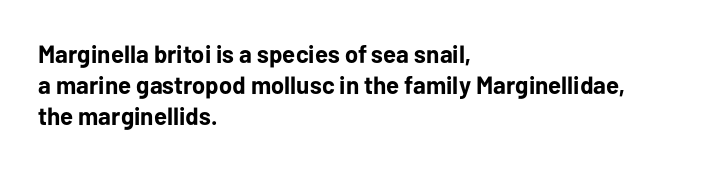
Caption: standard tracking, unaltered. Weight: bold. Line beginnings align vertically; line endings do not. The type sits square on the baseline with zero lean.
